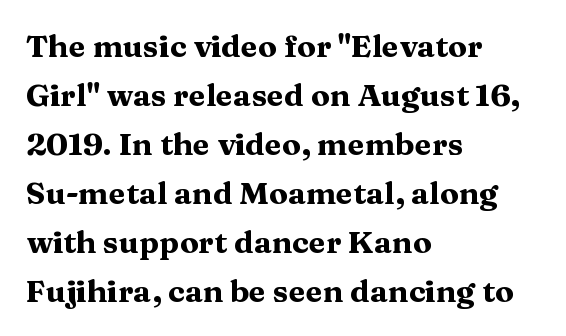
{"serif": "yes", "italic": "no", "bold": "yes", "weight": "heavy", "width": "wide", "stroke_contrast": "medium", "x_height": "medium", "monospaced": "no", "underline": "no", "align": "left", "line_spacing": "normal", "line_spacing_ratio": 1.58, "letter_spacing": "normal", "letter_spacing_em": 0.0, "glyph_px": 31}
